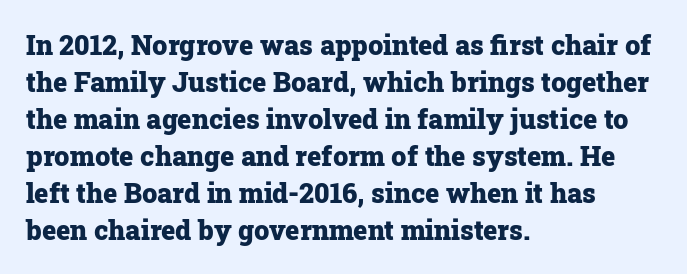
{"italic": "no", "bold": "yes", "underline": "no", "align": "left", "line_spacing": "normal", "line_spacing_ratio": 1.37, "letter_spacing": "normal", "letter_spacing_em": 0.0, "glyph_px": 27}
